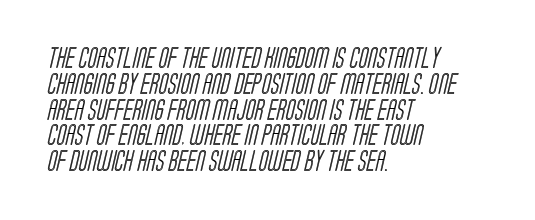
Q: Is the text underlined? A: No.
Q: How is the paragraph aligned? A: Left-aligned.
Q: Is the spacing between letters normal or unusually wide? A: Normal.
